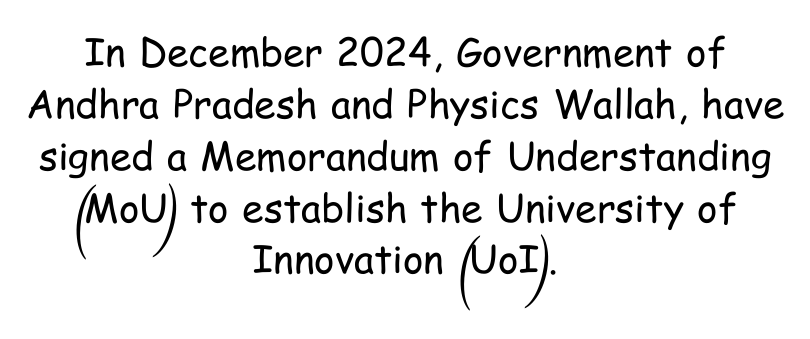
Q: Is the text bold? A: No.
Q: Is the text italic (slanted)? A: No, it is upright.
Q: Is the typeface a serif or a sans-serif typeface? A: Sans-serif.
Q: Is the text underlined? A: No.
Q: How is the paragraph aligned? A: Centered.
Q: Is the spacing between letters normal or unusually wide? A: Normal.
Q: Is the spacing between lines tight, normal or loose? A: Normal.
Q: Width (condensed, normal, or wide)? A: Condensed.
Q: Stroke contrast? A: Low.
Q: x-height? A: Medium.
Q: Monospaced? A: No.
